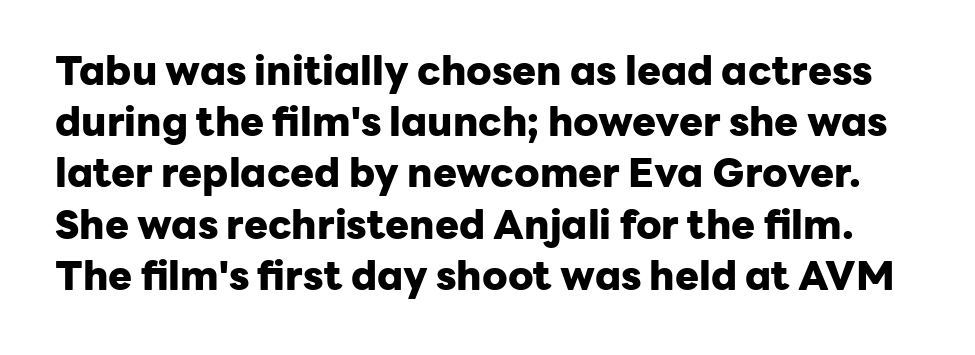
{"serif": "no", "italic": "no", "bold": "yes", "weight": "heavy", "width": "normal", "stroke_contrast": "low", "x_height": "medium", "monospaced": "no", "underline": "no", "line_spacing": "normal", "line_spacing_ratio": 1.28, "letter_spacing": "normal", "letter_spacing_em": 0.0, "glyph_px": 40}
